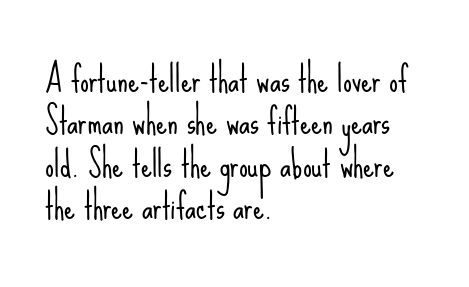
Q: Is the text bold? A: No.
Q: Is the text italic (slanted)? A: No, it is upright.
Q: Is the typeface a serif or a sans-serif typeface? A: Sans-serif.
Q: Is the text underlined? A: No.
Q: How is the paragraph aligned? A: Left-aligned.
Q: Is the spacing between letters normal or unusually wide? A: Normal.
Q: Width (condensed, normal, or wide)? A: Condensed.
Q: Stroke contrast? A: Low.
Q: x-height? A: Small.
Q: Monospaced? A: No.
